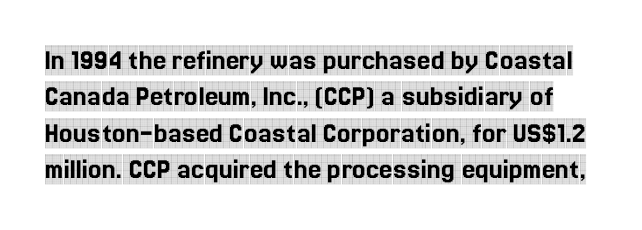
This sample uses a serif face. The typography opts for an upright posture over an oblique one. Check the space under the baseline: it is left empty. The letters advance in unequal steps, a hallmark of proportional type.
